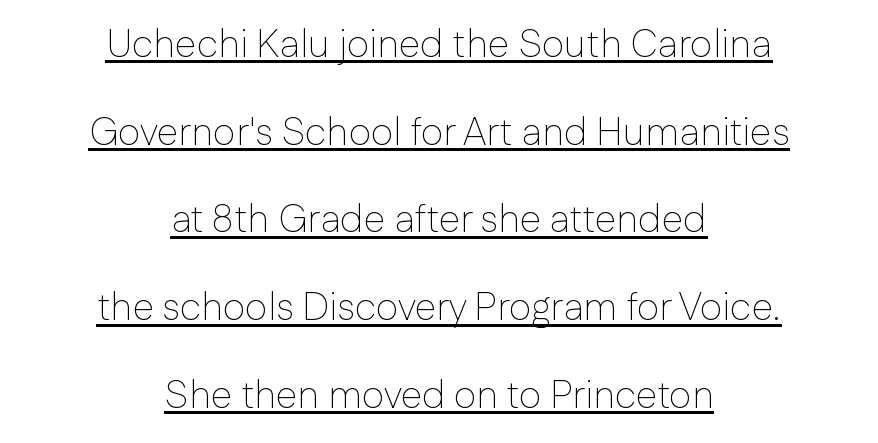
This is sans-serif lettering, the kind often seen on screens and signage. Spacing verdict: proportional, widths tailored to each character. Short and long lines alike share a common midpoint. Caption: face not bold, strokes unweighted.
